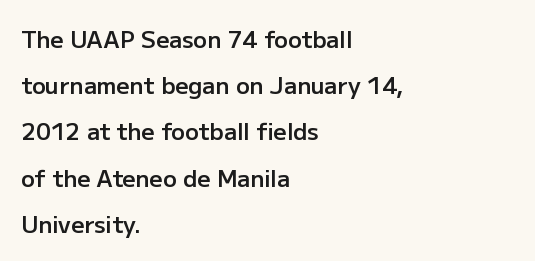
The image shows 23 px text type, upright; set left-aligned, loose line spacing (2.01x), normal letter spacing, not underlined.
